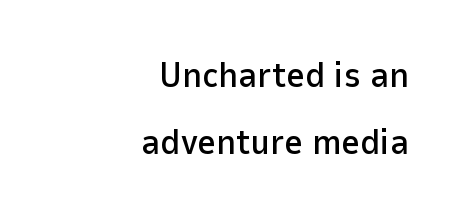
Q: Is the text italic (slanted)? A: No, it is upright.
Q: Is the typeface a serif or a sans-serif typeface? A: Sans-serif.
Q: Is the text underlined? A: No.
Q: How is the paragraph aligned? A: Right-aligned.
Q: Is the spacing between letters normal or unusually wide? A: Normal.
Q: Width (condensed, normal, or wide)? A: Normal.
Q: Stroke contrast? A: Low.
Q: x-height? A: Medium.
Q: Monospaced? A: No.
